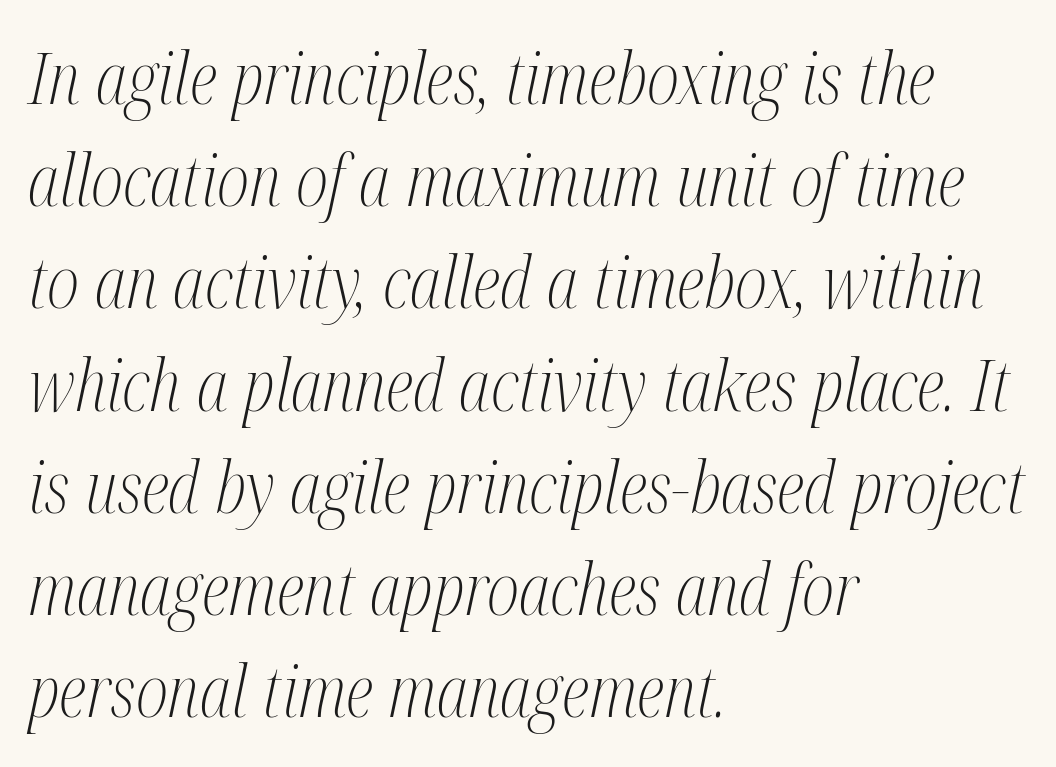
The image shows 71 px light, condensed serif type, italic (leaning right); set left-aligned, normal line spacing (1.44x), normal letter spacing, not underlined; medium stroke contrast and a medium x-height.
